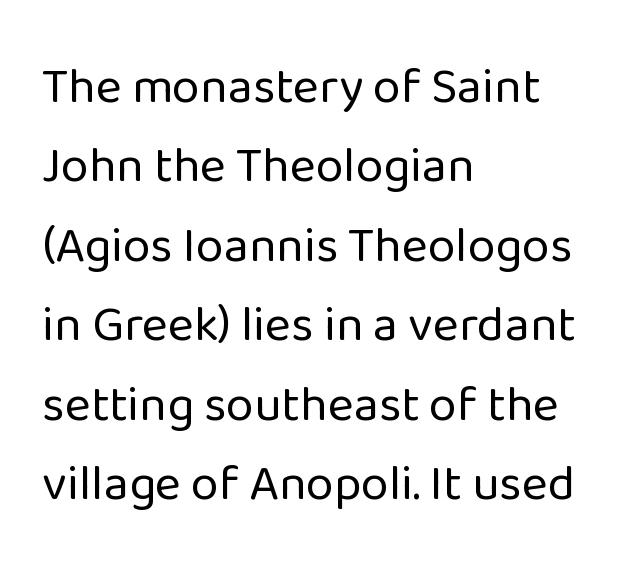
{"serif": "no", "italic": "no", "bold": "no", "weight": "regular", "width": "normal", "stroke_contrast": "low", "x_height": "medium", "monospaced": "no", "underline": "no", "align": "left", "line_spacing": "normal", "line_spacing_ratio": 1.59, "letter_spacing": "normal", "letter_spacing_em": 0.0, "glyph_px": 50}
